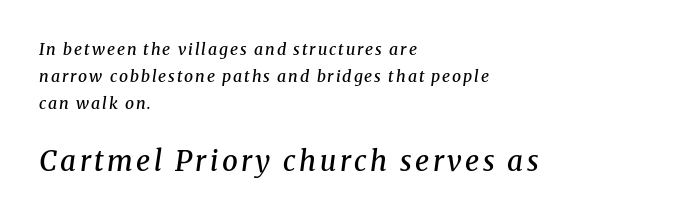
The rendering uses natural spacing where letterforms have individual widths. Would a proofreader flag this as italicized? Yes. Is the block centered? No — it sits flush against the left margin. The type family on display is of the serif kind.
